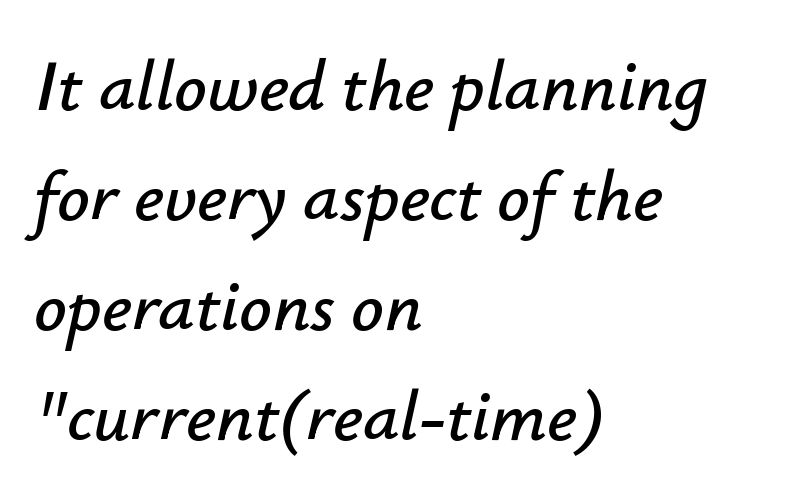
{"italic": "yes", "lean": "right", "slant_degrees": 12, "width": "normal", "stroke_contrast": "low", "x_height": "small", "monospaced": "no", "underline": "no", "align": "left", "line_spacing": "normal", "line_spacing_ratio": 1.53, "letter_spacing": "normal", "letter_spacing_em": 0.0, "glyph_px": 72}
